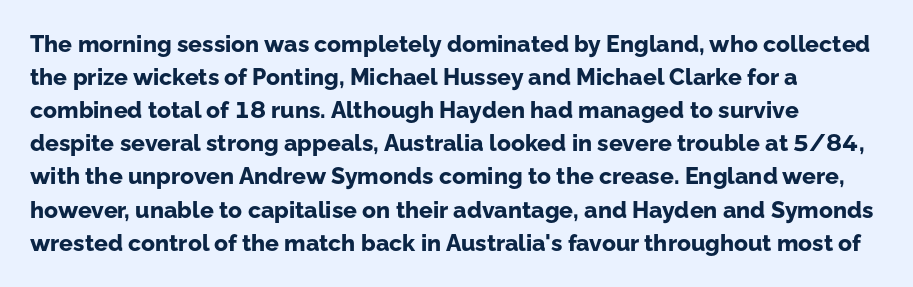
The image shows 23 px bold type, upright; set left-aligned, normal line spacing (1.44x), normal letter spacing, not underlined.
